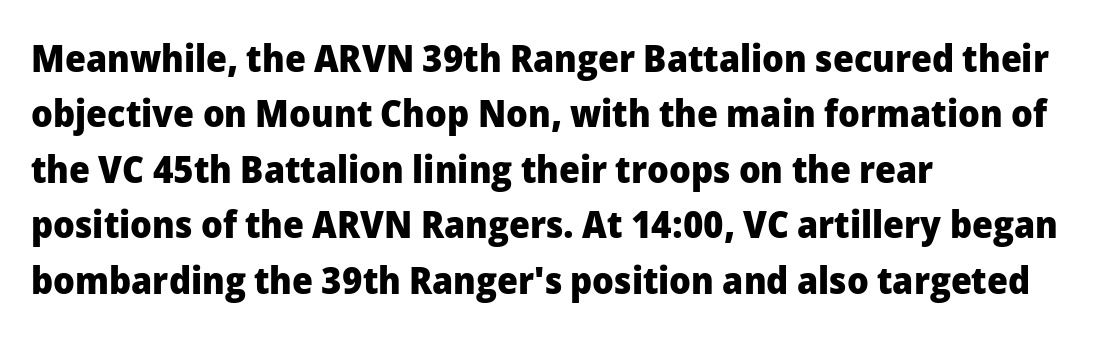
Q: Is the text bold? A: Yes.
Q: Is the text italic (slanted)? A: No, it is upright.
Q: Is the typeface a serif or a sans-serif typeface? A: Sans-serif.
Q: Is the text underlined? A: No.
Q: How is the paragraph aligned? A: Left-aligned.
Q: Is the spacing between letters normal or unusually wide? A: Normal.
Q: Is the spacing between lines tight, normal or loose? A: Normal.
Q: Width (condensed, normal, or wide)? A: Normal.
Q: Stroke contrast? A: Low.
Q: x-height? A: Medium.
Q: Monospaced? A: No.
